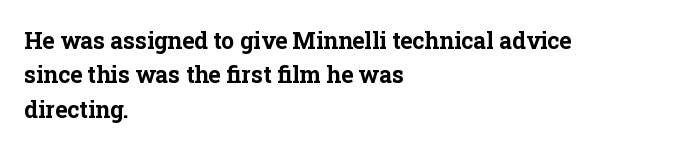
The space directly below the letters is spotless. Interline gaps are of average width in this sample. Ascenders rise straight up at ninety degrees. The rendering anchors every line to the left-hand side. The horizontal fit of the characters is conventional and even. The sample has been set heavy, in full bold.
